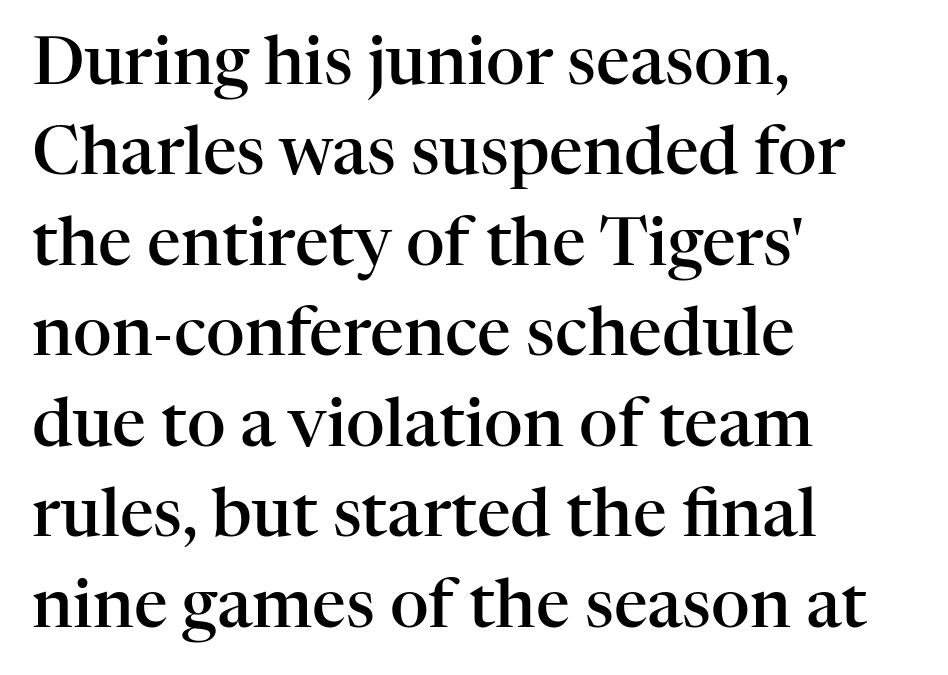
The image shows 67 px semibold serif type, upright; set left-aligned, normal line spacing (1.35x), normal letter spacing, not underlined; high stroke contrast and a medium x-height.
